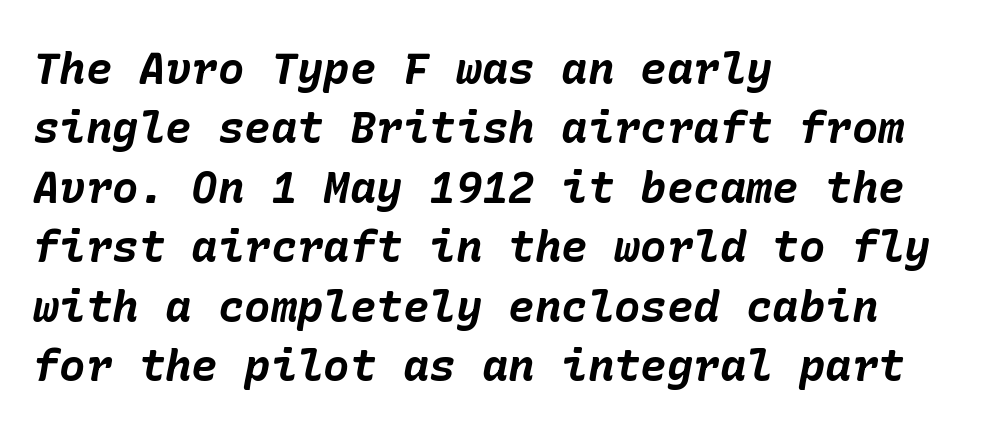
Q: Is the text bold? A: Yes.
Q: Is the text italic (slanted)? A: Yes, it leans right by about 10 degrees.
Q: Is the text underlined? A: No.
Q: How is the paragraph aligned? A: Left-aligned.
Q: Is the spacing between letters normal or unusually wide? A: Normal.
Q: Is the spacing between lines tight, normal or loose? A: Normal.
Q: Width (condensed, normal, or wide)? A: Normal.
Q: Stroke contrast? A: Low.
Q: x-height? A: Medium.
